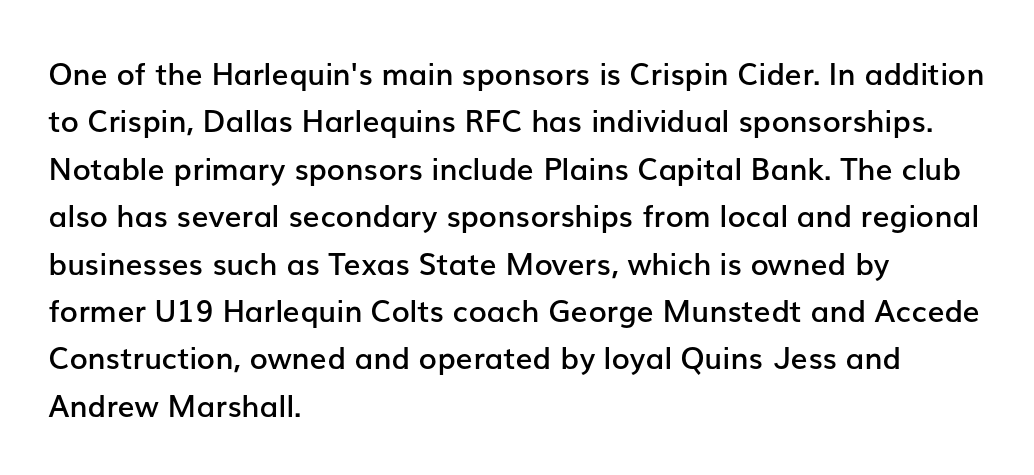
Q: Is the text bold? A: Semi-bold.
Q: Is the text italic (slanted)? A: No, it is upright.
Q: Is the typeface a serif or a sans-serif typeface? A: Sans-serif.
Q: Is the text underlined? A: No.
Q: How is the paragraph aligned? A: Left-aligned.
Q: Is the spacing between letters normal or unusually wide? A: Normal.
Q: Is the spacing between lines tight, normal or loose? A: Normal.
Q: Width (condensed, normal, or wide)? A: Normal.
Q: Stroke contrast? A: Low.
Q: x-height? A: Medium.
Q: Monospaced? A: No.
